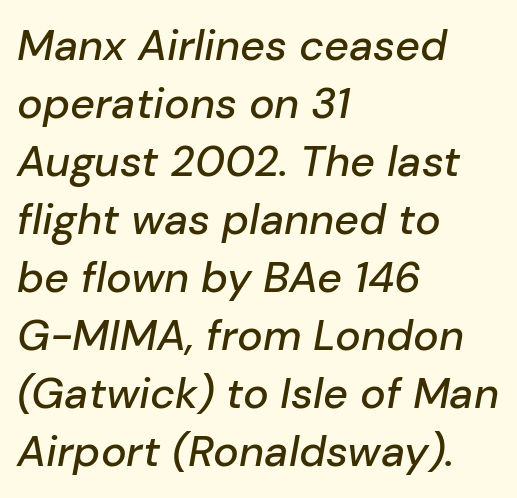
The image shows 43 px text type, italic (leaning right); set left-aligned, normal line spacing (1.35x), normal letter spacing, not underlined; low stroke contrast and a medium x-height.
